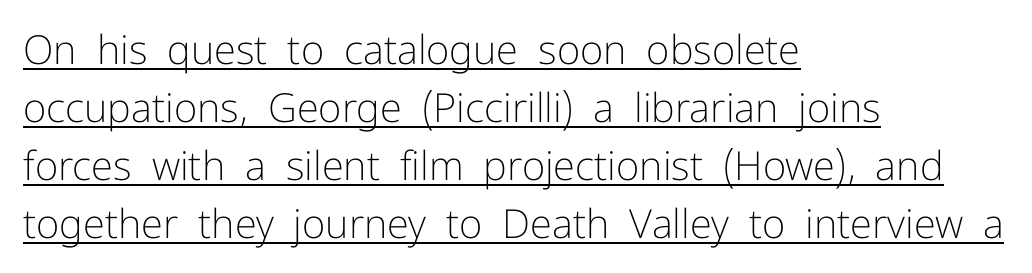
{"serif": "no", "italic": "no", "bold": "no", "weight": "light", "width": "normal", "stroke_contrast": "low", "x_height": "medium", "monospaced": "no", "underline": "yes", "align": "left", "line_spacing": "normal", "line_spacing_ratio": 1.45, "letter_spacing": "normal", "letter_spacing_em": 0.0, "glyph_px": 40}
